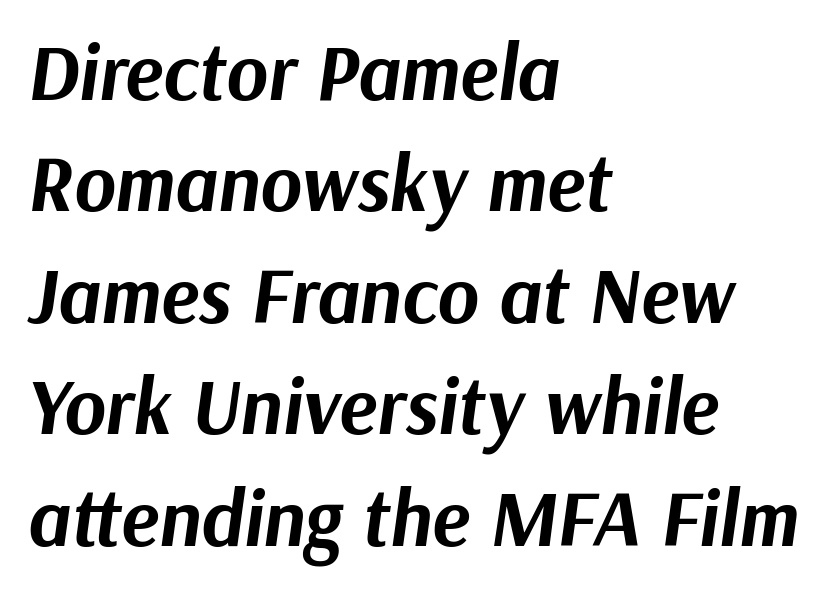
Q: Is the text bold? A: Yes.
Q: Is the text italic (slanted)? A: Yes, it leans right by about 9 degrees.
Q: Is the text underlined? A: No.
Q: How is the paragraph aligned? A: Left-aligned.
Q: Is the spacing between letters normal or unusually wide? A: Normal.
Q: Is the spacing between lines tight, normal or loose? A: Normal.
Q: Width (condensed, normal, or wide)? A: Normal.
Q: Stroke contrast? A: Medium.
Q: x-height? A: Medium.
Q: Monospaced? A: No.
